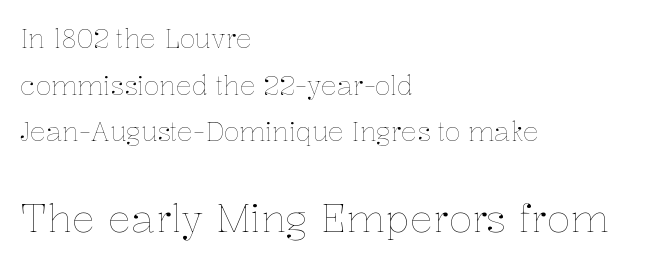
Q: Is the text bold? A: No.
Q: Is the text italic (slanted)? A: No, it is upright.
Q: Is the text underlined? A: No.
Q: How is the paragraph aligned? A: Left-aligned.
Q: Is the spacing between letters normal or unusually wide? A: Normal.
Q: Which block of text is set in a larger size, the first (top) or the second (bottom)? A: The second (bottom) one.
Q: Width (condensed, normal, or wide)? A: Normal.
Q: Stroke contrast? A: Low.
Q: x-height? A: Medium.
Q: Monospaced? A: No.
